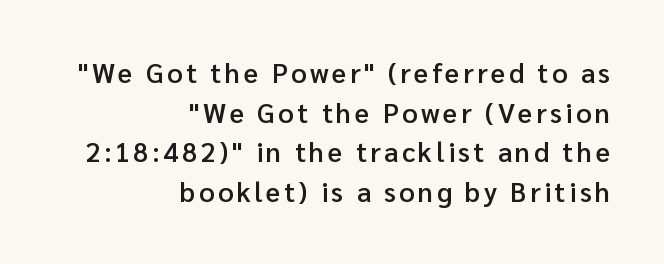
Q: Is the text bold? A: Semi-bold.
Q: Is the text italic (slanted)? A: No, it is upright.
Q: Is the text underlined? A: No.
Q: How is the paragraph aligned? A: Right-aligned.
Q: Is the spacing between lines tight, normal or loose? A: Normal.
